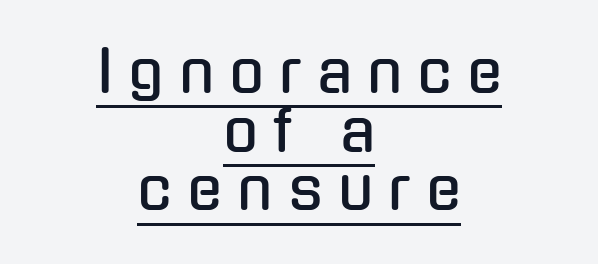
The image shows 57 px condensed sans-serif type, upright; set centered, tight line spacing (1.03x), unusually wide letter spacing (+0.27 em), underlined; low stroke contrast and a medium x-height.
